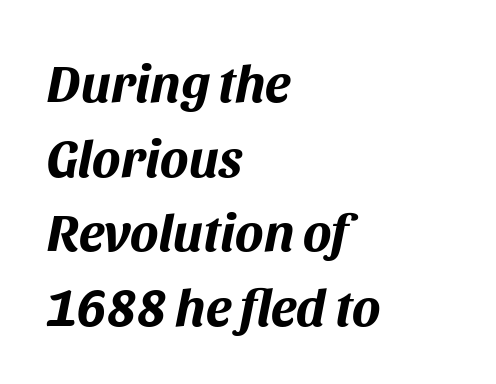
Q: Is the text bold? A: Yes.
Q: Is the text italic (slanted)? A: Yes, it leans right by about 11 degrees.
Q: Is the text underlined? A: No.
Q: How is the paragraph aligned? A: Left-aligned.
Q: Is the spacing between letters normal or unusually wide? A: Normal.
Q: Is the spacing between lines tight, normal or loose? A: Normal.
Q: Width (condensed, normal, or wide)? A: Normal.
Q: Stroke contrast? A: Medium.
Q: x-height? A: Large.
Q: Monospaced? A: No.
